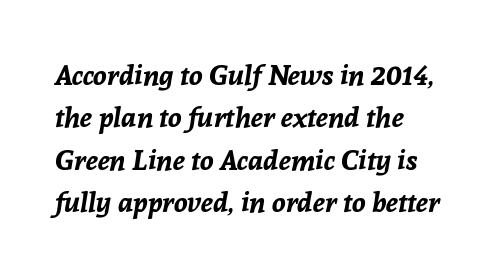
Rule under the text: the space is simply empty. On the weight axis this lands at bold, roughly 700. This sample uses plain, unmodified letter spacing. One-word summary of the alignment: left. The face used here is proportionally spaced, like ordinary book or web type. The passage shown stacks its lines at a standard gap.
